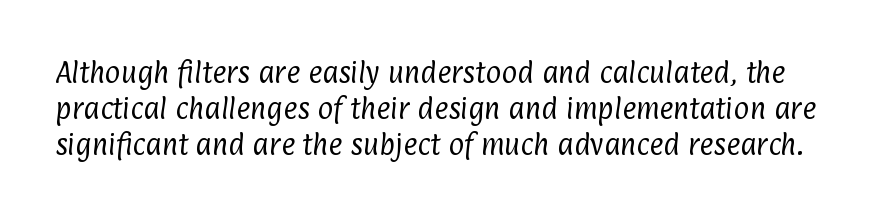
Q: Is the text bold? A: No.
Q: Is the text underlined? A: No.
Q: Is the spacing between letters normal or unusually wide? A: Normal.
Q: Is the spacing between lines tight, normal or loose? A: Normal.
